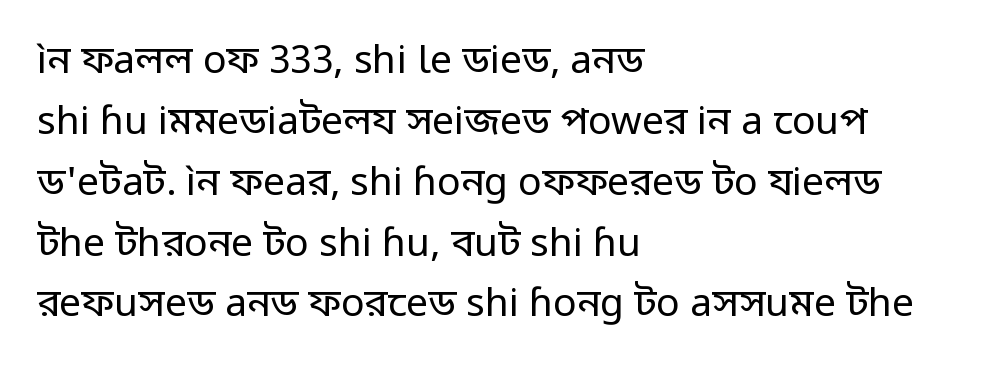
The image shows 39 px regular-weight sans-serif type, upright; set left-aligned, normal line spacing (1.56x), normal letter spacing, not underlined; low stroke contrast and a medium x-height.
